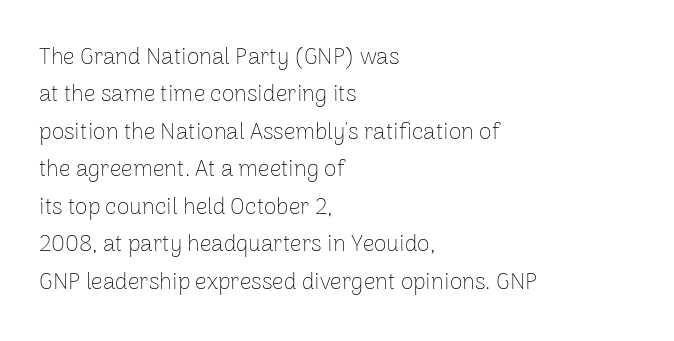
The image shows 23 px text type, upright; set left-aligned, normal line spacing (1.63x), normal letter spacing, not underlined.
